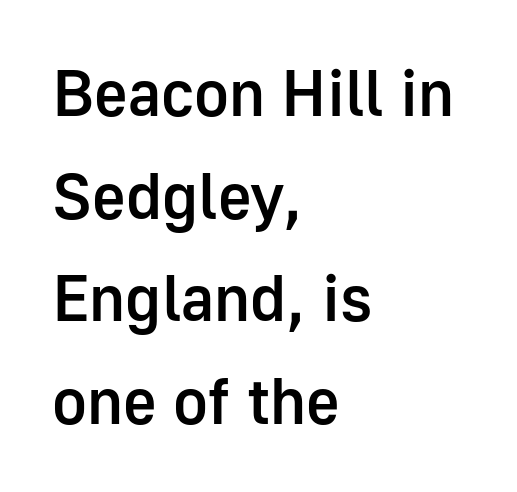
Q: Is the text bold? A: Semi-bold.
Q: Is the text italic (slanted)? A: No, it is upright.
Q: Is the typeface a serif or a sans-serif typeface? A: Sans-serif.
Q: Is the text underlined? A: No.
Q: How is the paragraph aligned? A: Left-aligned.
Q: Is the spacing between letters normal or unusually wide? A: Normal.
Q: Is the spacing between lines tight, normal or loose? A: Normal.
Q: Width (condensed, normal, or wide)? A: Normal.
Q: Stroke contrast? A: Low.
Q: x-height? A: Medium.
Q: Monospaced? A: No.
